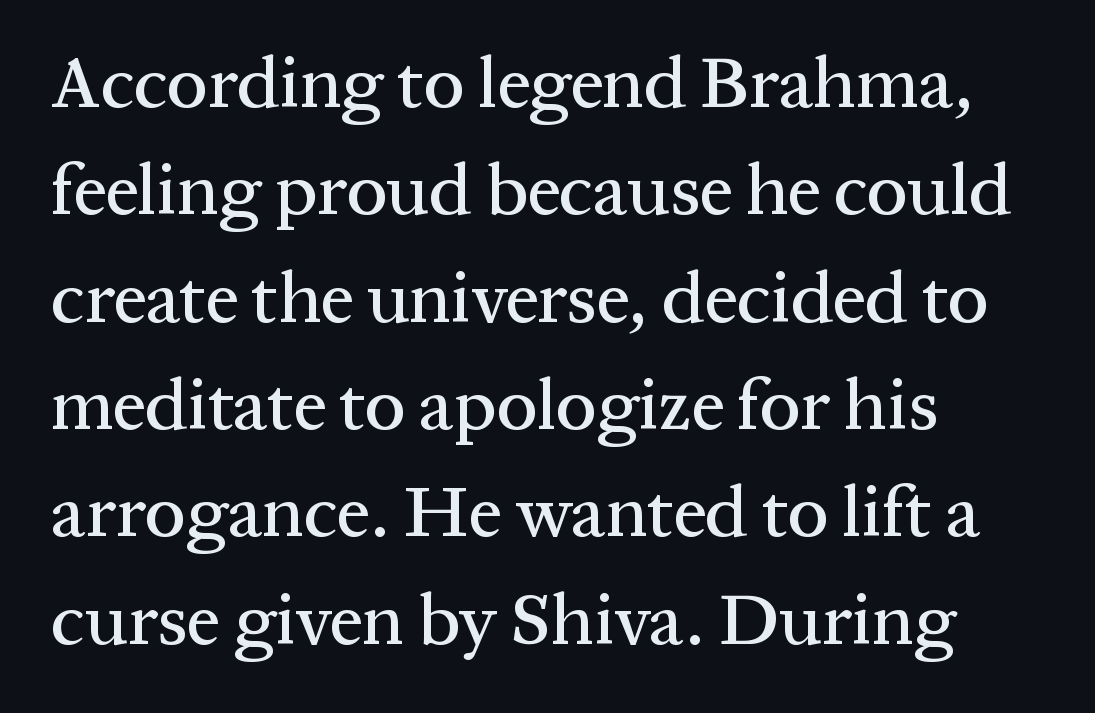
Regular leading. These lines are composed in type with serifs. The letterforms sit shoulder to shoulder at normal distance. The ragged edge is on the right, which tells us the setting is flush left. This is the regular roman posture of the typeface.
